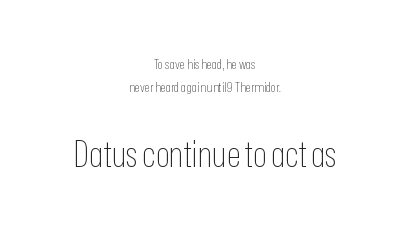
{"serif": "no", "italic": "no", "bold": "no", "weight": "thin", "width": "condensed", "stroke_contrast": "low", "x_height": "medium", "monospaced": "no", "underline": "no", "align": "center", "line_spacing": "normal", "line_spacing_ratio": 1.62, "letter_spacing": "normal", "letter_spacing_em": 0.0, "larger_block": "second", "size_ratio": 2.57, "glyph_px": 36}
